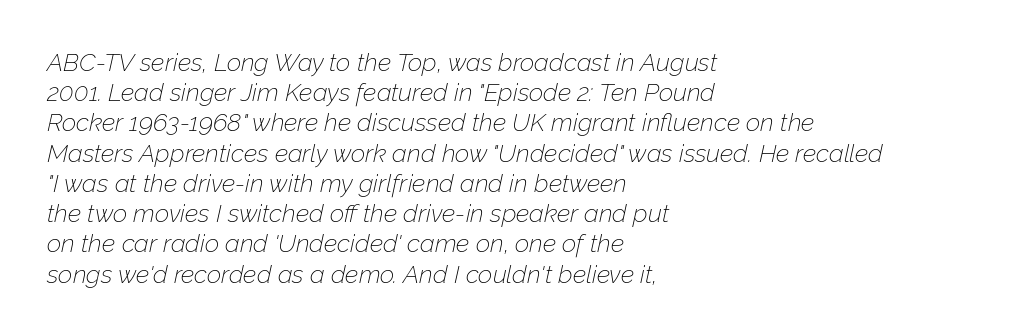
The image shows 25 px text type, italic (leaning right); set left-aligned, line spacing 1.21x, normal letter spacing, not underlined.
